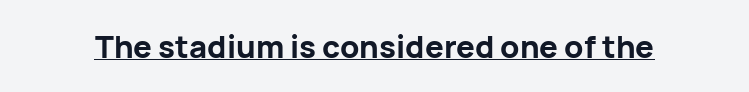
Unlike a traditional serif, this face leaves its strokes unadorned. The type sits square on the baseline with zero lean. What weight is shown? A full bold with thick strokes. You could not count columns in this text — the font is proportionally spaced. Check the space under the baseline: a stroke is drawn there. The letters sit at their default tracking, neither squeezed nor spread.
